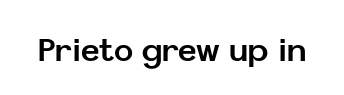
Do the characters align in a grid? No, the font is proportional. The strokes are fattened all the way to bold. The specimen omits any rule beneath the text block's lines. Words appear dense and cohesive because spacing is normal.
